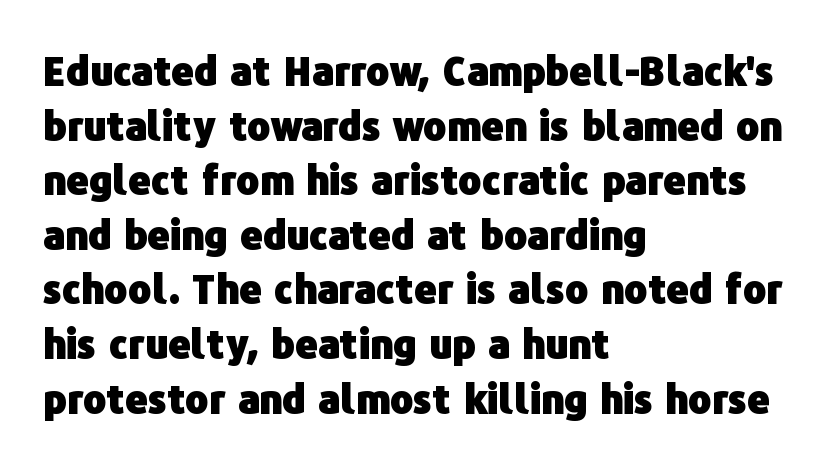
{"serif": "no", "italic": "no", "bold": "yes", "weight": "heavy", "width": "normal", "stroke_contrast": "low", "x_height": "medium", "monospaced": "no", "underline": "no", "align": "left", "line_spacing": "normal", "line_spacing_ratio": 1.4, "letter_spacing": "normal", "letter_spacing_em": 0.0, "glyph_px": 39}
